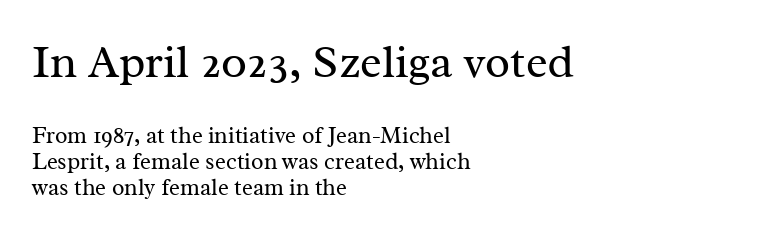
Q: Is the text bold? A: No.
Q: Is the text italic (slanted)? A: No, it is upright.
Q: Is the typeface a serif or a sans-serif typeface? A: Serif.
Q: Is the text underlined? A: No.
Q: How is the paragraph aligned? A: Left-aligned.
Q: Is the spacing between letters normal or unusually wide? A: Normal.
Q: Is the spacing between lines tight, normal or loose? A: Tight.
Q: Which block of text is set in a larger size, the first (top) or the second (bottom)? A: The first (top) one.
Q: Width (condensed, normal, or wide)? A: Normal.
Q: Stroke contrast? A: Medium.
Q: x-height? A: Medium.
Q: Monospaced? A: No.
